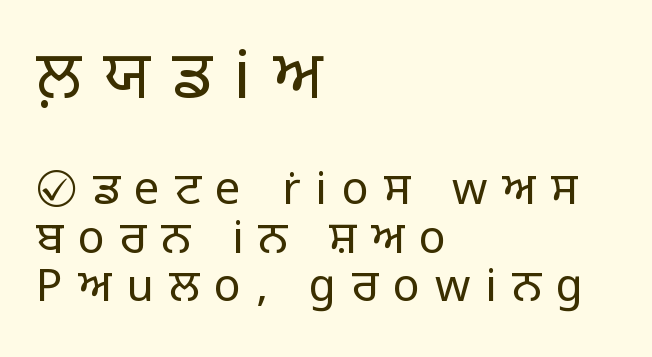
{"serif": "no", "italic": "no", "bold": "no", "weight": "light", "width": "normal", "stroke_contrast": "low", "x_height": "large", "monospaced": "no", "underline": "no", "align": "left", "line_spacing": "tight", "line_spacing_ratio": 1.08, "letter_spacing": "wide", "letter_spacing_em": 0.33, "larger_block": "first", "size_ratio": 1.49, "glyph_px": 67}
